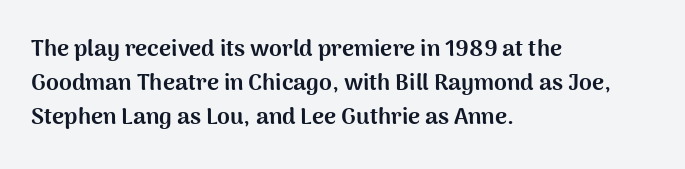
The image shows 23 px bold type, upright; set left-aligned, normal line spacing (1.48x), normal letter spacing, not underlined.
